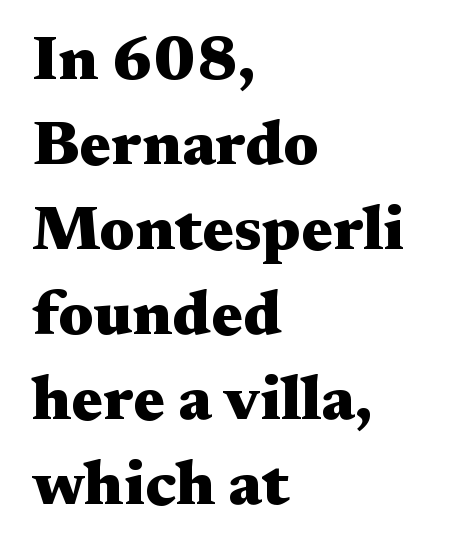
The image shows 63 px heavy, wide serif type, upright; set left-aligned, normal line spacing (1.35x), normal letter spacing, not underlined; medium stroke contrast and a medium x-height.
